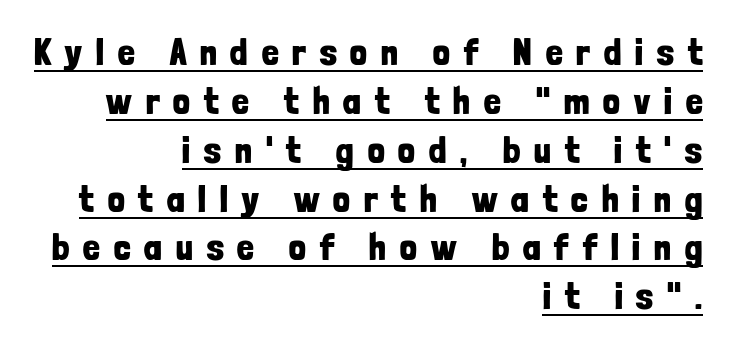
The rag falls on the left side of this text block. Quick note: underline on. Looks like regular typesetting: each glyph gets only the width it needs. Stroke thickness is high; the sample reads as a true bold. Font category for this specimen: sans-serif. Quick note: interline space is typical.
